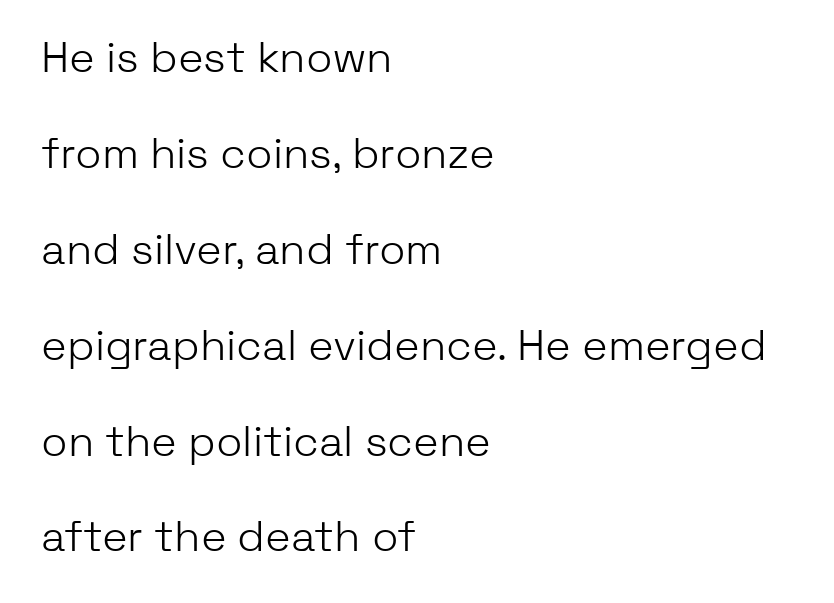
{"serif": "no", "italic": "no", "bold": "no", "weight": "light", "width": "normal", "stroke_contrast": "low", "x_height": "medium", "monospaced": "no", "underline": "no", "align": "left", "line_spacing": "loose", "line_spacing_ratio": 2.23, "letter_spacing": "normal", "letter_spacing_em": 0.0, "glyph_px": 43}
